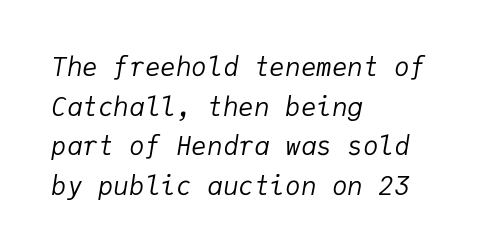
The image shows 26 px text type, italic (leaning right); set left-aligned, normal line spacing (1.52x), normal letter spacing, not underlined.
